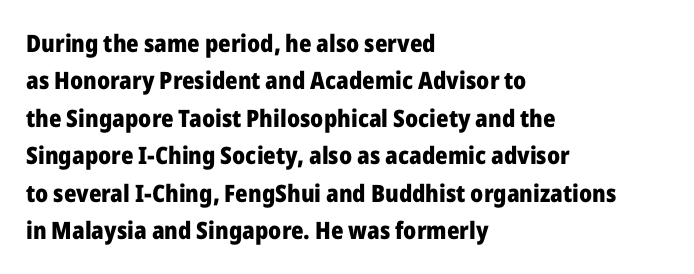
{"italic": "no", "bold": "yes", "underline": "no", "align": "left", "line_spacing": "normal", "line_spacing_ratio": 1.56, "letter_spacing": "normal", "letter_spacing_em": 0.0, "glyph_px": 24}
